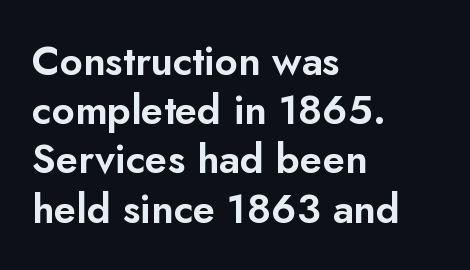
The image shows 40 px sans-serif type, upright; set left-aligned, line spacing 1.23x, normal letter spacing, not underlined; low stroke contrast and a small x-height.
